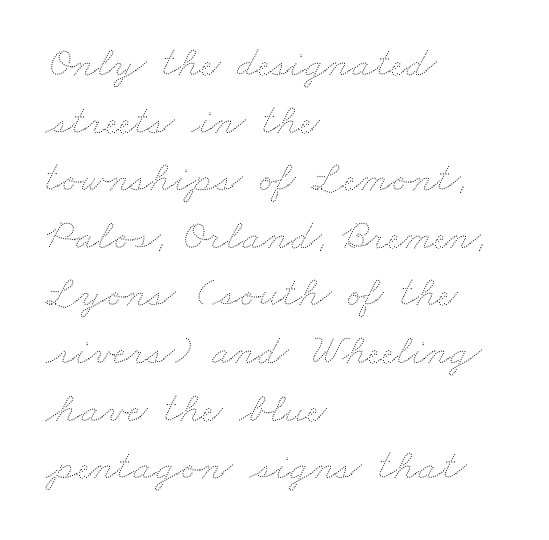
These lines are set flush left with a ragged right edge. How would I describe the line gaps? Plain and ordinary. Only glyphs here, with clear space below each row. Is this a heavy cut? Hardly; it is regular or lighter. The letterforms sit shoulder to shoulder at normal distance. The letters advance in unequal steps, a hallmark of proportional type.
